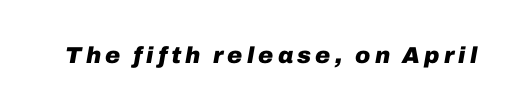
{"italic": "yes", "lean": "right", "slant_degrees": 10, "bold": "yes", "underline": "no", "glyph_px": 23}
